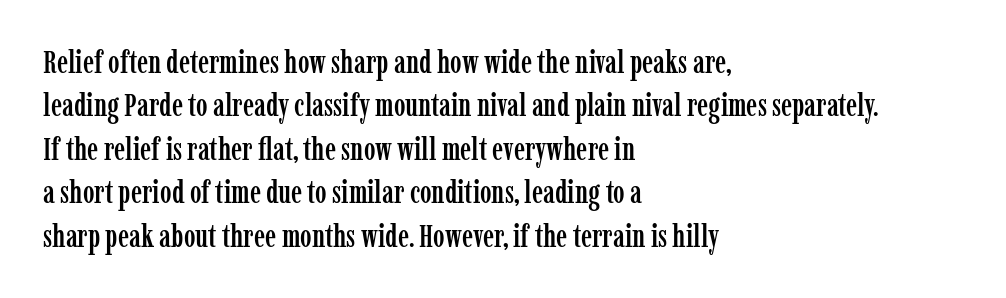
The horizontal fit of the characters is conventional and even. A student would call this left alignment; a typographer would say flush left, rag right. In terms of leading, this rendering sits right in the middle. Letters rest on an invisible, unmarked baseline. A typesetter would call this proportional, since set widths differ per character. Style check: upright.
